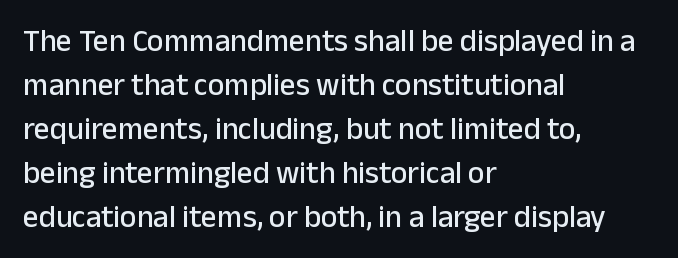
Q: Is the text italic (slanted)? A: No, it is upright.
Q: Is the typeface a serif or a sans-serif typeface? A: Sans-serif.
Q: Is the text underlined? A: No.
Q: How is the paragraph aligned? A: Left-aligned.
Q: Is the spacing between letters normal or unusually wide? A: Normal.
Q: Is the spacing between lines tight, normal or loose? A: Normal.
Q: Width (condensed, normal, or wide)? A: Normal.
Q: Stroke contrast? A: Low.
Q: x-height? A: Medium.
Q: Monospaced? A: No.
